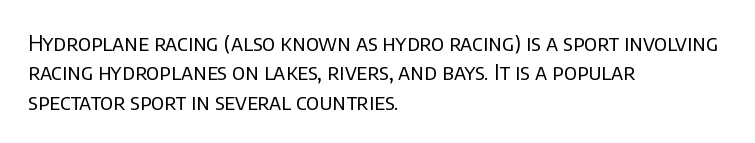
{"italic": "no", "bold": "no", "underline": "no", "align": "left", "line_spacing": "normal", "line_spacing_ratio": 1.34, "letter_spacing": "normal", "letter_spacing_em": 0.0, "glyph_px": 22}
